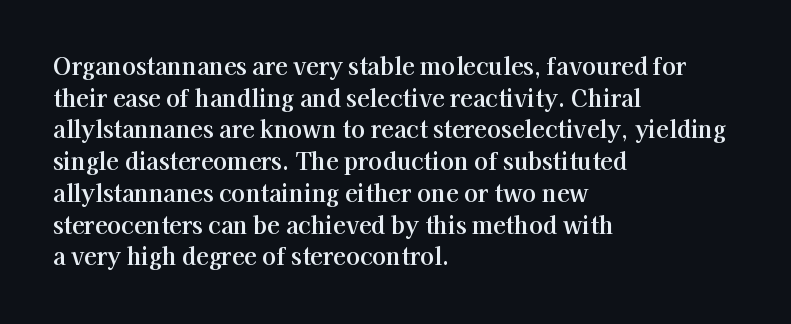
The tracking reads as untouched default to a designer's eye. These lines were composed using upright roman letters. A clean baseline with only descenders dipping below it. The designer left line spacing at the default. The lines are quadded left.
